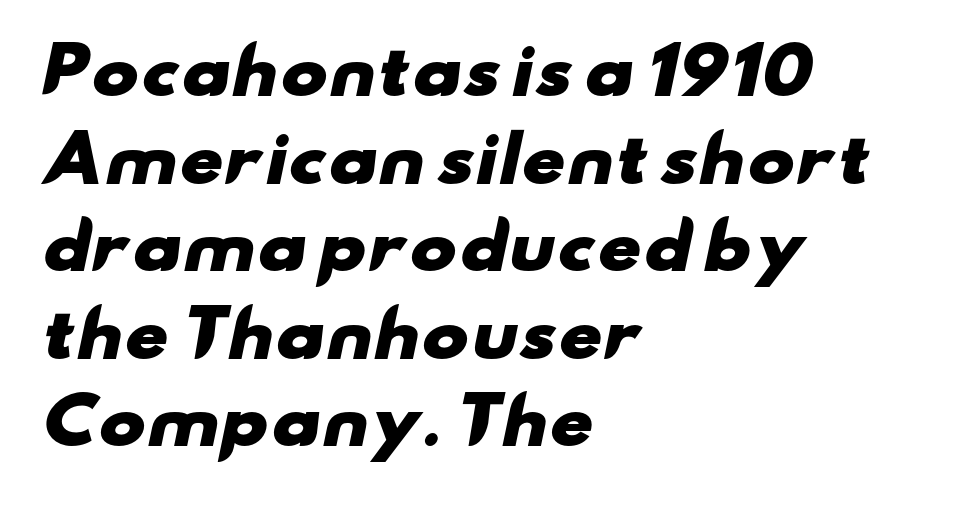
Q: Is the text bold? A: Yes.
Q: Is the typeface a serif or a sans-serif typeface? A: Sans-serif.
Q: Is the text underlined? A: No.
Q: How is the paragraph aligned? A: Left-aligned.
Q: Is the spacing between letters normal or unusually wide? A: Normal.
Q: Is the spacing between lines tight, normal or loose? A: Normal.
Q: Width (condensed, normal, or wide)? A: Wide.
Q: Stroke contrast? A: Low.
Q: x-height? A: Small.
Q: Monospaced? A: No.
